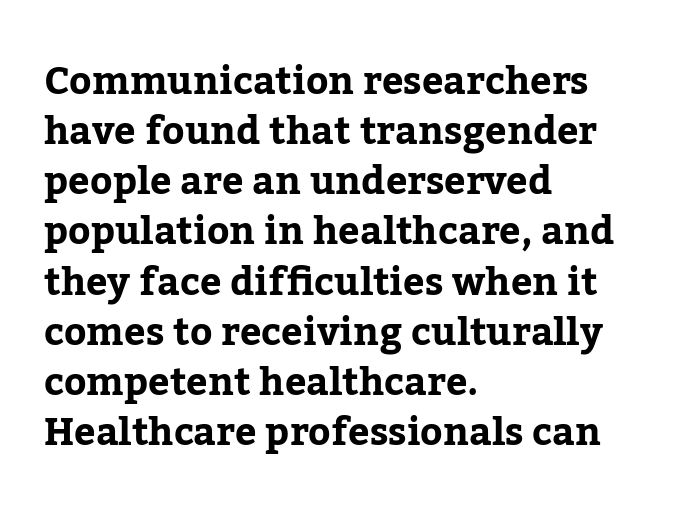
Q: Is the text bold? A: Yes.
Q: Is the text italic (slanted)? A: No, it is upright.
Q: Is the typeface a serif or a sans-serif typeface? A: Serif.
Q: Is the text underlined? A: No.
Q: How is the paragraph aligned? A: Left-aligned.
Q: Is the spacing between letters normal or unusually wide? A: Normal.
Q: Is the spacing between lines tight, normal or loose? A: Normal.
Q: Width (condensed, normal, or wide)? A: Normal.
Q: Stroke contrast? A: Low.
Q: x-height? A: Medium.
Q: Monospaced? A: No.
